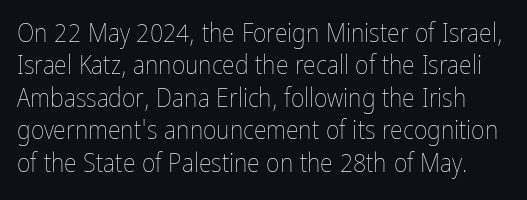
The line texture is even and compact thanks to regular tracking. Rendered with straight, roman letterforms. Weight class: somewhere from thin through regular. The words here are not underlined.
